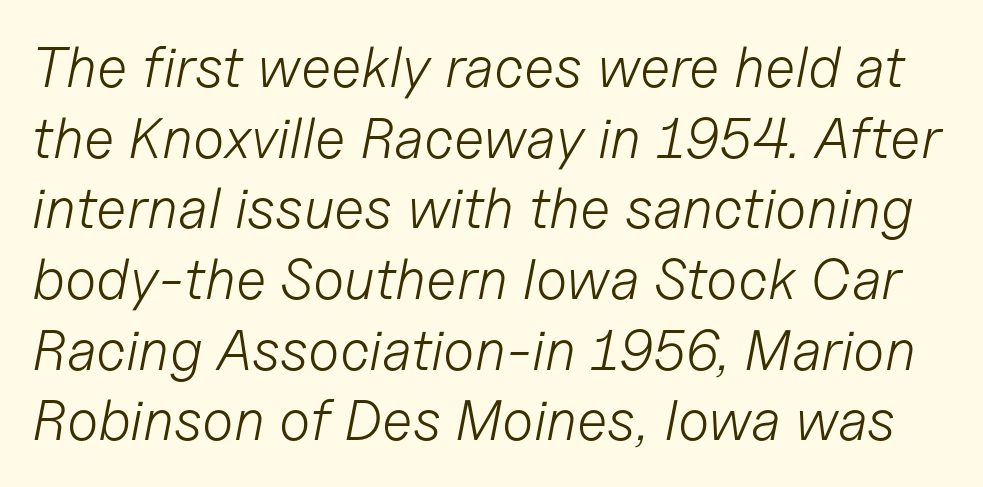
Q: Is the text bold? A: No.
Q: Is the text italic (slanted)? A: Yes, it leans right by about 11 degrees.
Q: Is the text underlined? A: No.
Q: Is the spacing between letters normal or unusually wide? A: Normal.
Q: Width (condensed, normal, or wide)? A: Normal.
Q: Stroke contrast? A: Low.
Q: x-height? A: Medium.
Q: Monospaced? A: No.
